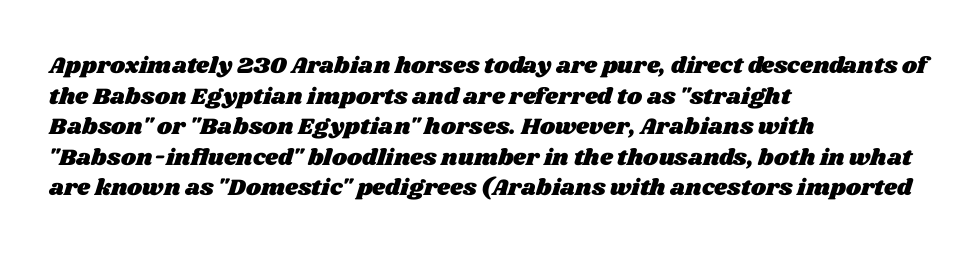
Q: Is the text underlined? A: No.
Q: How is the paragraph aligned? A: Left-aligned.
Q: Is the spacing between letters normal or unusually wide? A: Normal.
Q: Is the spacing between lines tight, normal or loose? A: Normal.
